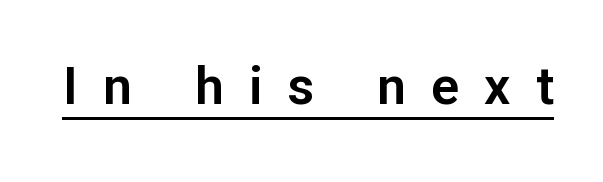
The passage shown is typeset with a sans-serif family. The type is letterspaced generously, with wide tracking. Note the varied advance widths — an 'i' is clearly narrower than an 'm'. If you drew a line through each stem, it would be perfectly vertical.
